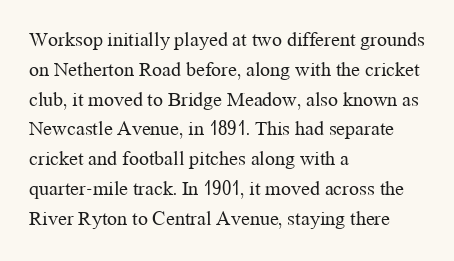
Q: Is the text bold? A: No.
Q: Is the text italic (slanted)? A: No, it is upright.
Q: Is the text underlined? A: No.
Q: How is the paragraph aligned? A: Left-aligned.
Q: Is the spacing between letters normal or unusually wide? A: Normal.
Q: Is the spacing between lines tight, normal or loose? A: Normal.
